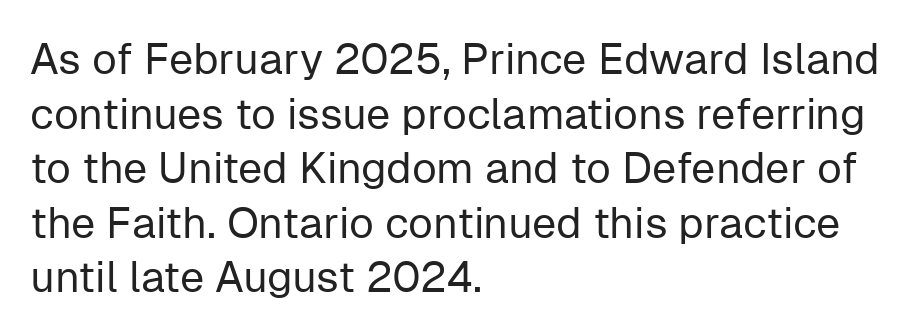
{"serif": "no", "italic": "no", "bold": "no", "weight": "regular", "width": "normal", "stroke_contrast": "low", "x_height": "medium", "monospaced": "no", "underline": "no", "align": "left", "line_spacing": "normal", "line_spacing_ratio": 1.27, "letter_spacing": "normal", "letter_spacing_em": 0.0, "glyph_px": 43}
